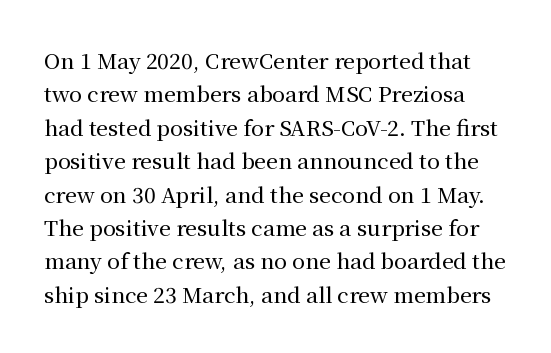
{"italic": "no", "underline": "no", "line_spacing": "normal", "line_spacing_ratio": 1.59, "letter_spacing": "normal", "letter_spacing_em": 0.0, "glyph_px": 21}
